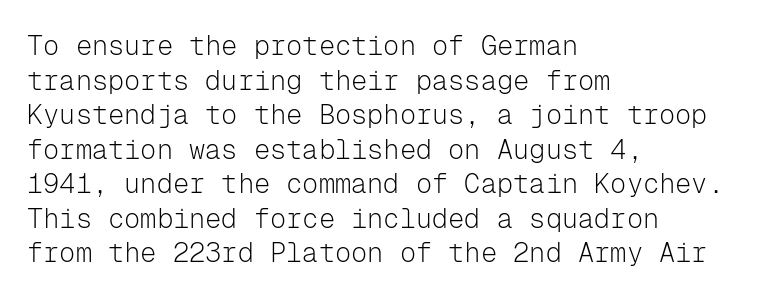
The block of text has a typical density, with ordinary space between rows. Which margin do the lines hug? The left one — the right edge is uneven. The space directly below the letters is spotless. This is the regular roman posture of the typeface. Does extra space separate the letters? No, they use regular spacing.
